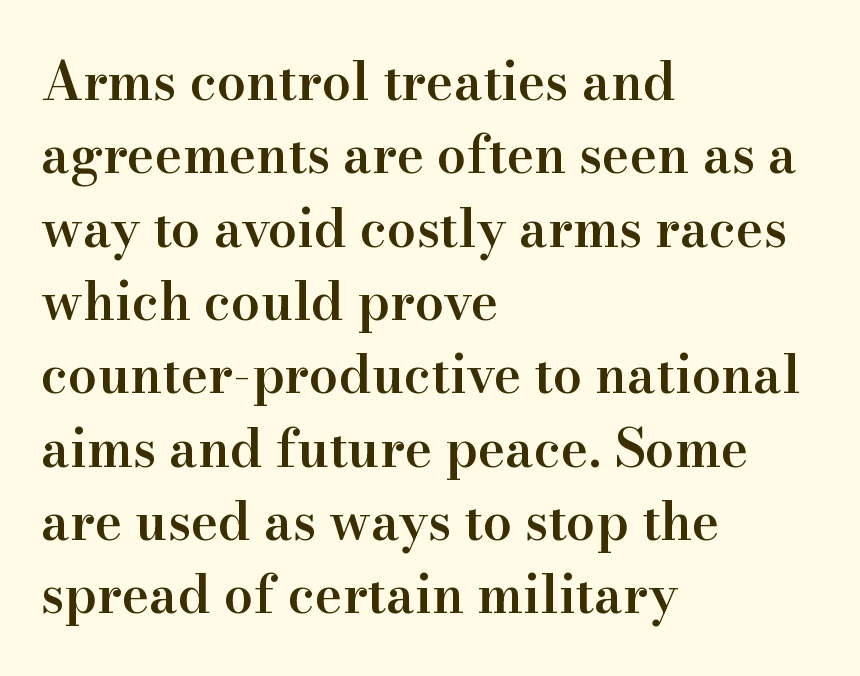
The image shows 52 px semibold serif type, upright; set left-aligned, normal line spacing (1.41x), normal letter spacing, not underlined; high stroke contrast and a small x-height.
